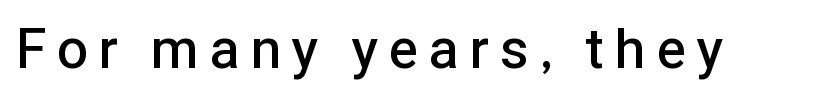
{"serif": "no", "italic": "no", "bold": "semi", "weight": "semibold", "width": "normal", "stroke_contrast": "low", "x_height": "medium", "monospaced": "no", "underline": "no", "letter_spacing": "wide", "letter_spacing_em": 0.21, "glyph_px": 55}
